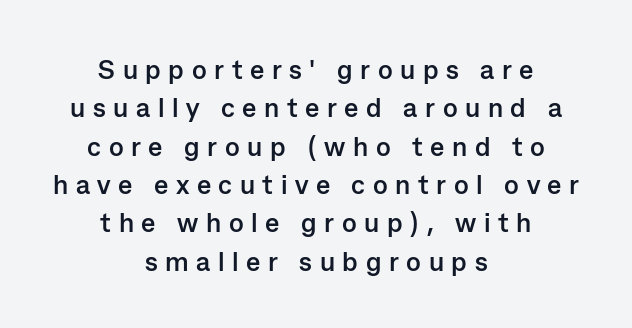
Q: Is the text bold? A: Yes.
Q: Is the text italic (slanted)? A: No, it is upright.
Q: Is the text underlined? A: No.
Q: How is the paragraph aligned? A: Centered.
Q: Is the spacing between letters normal or unusually wide? A: Unusually wide.
Q: Is the spacing between lines tight, normal or loose? A: Normal.
